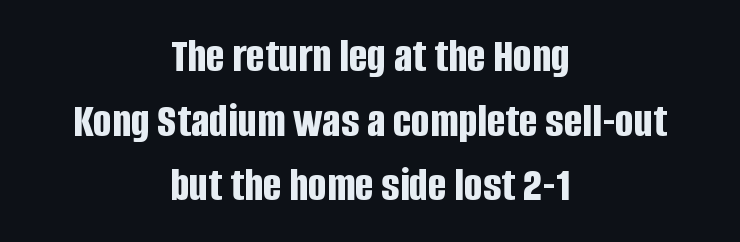
Q: Is the text bold? A: Yes.
Q: Is the text italic (slanted)? A: No, it is upright.
Q: Is the typeface a serif or a sans-serif typeface? A: Sans-serif.
Q: Is the text underlined? A: No.
Q: How is the paragraph aligned? A: Centered.
Q: Is the spacing between letters normal or unusually wide? A: Normal.
Q: Is the spacing between lines tight, normal or loose? A: Normal.
Q: Width (condensed, normal, or wide)? A: Condensed.
Q: Stroke contrast? A: Low.
Q: x-height? A: Large.
Q: Monospaced? A: No.
